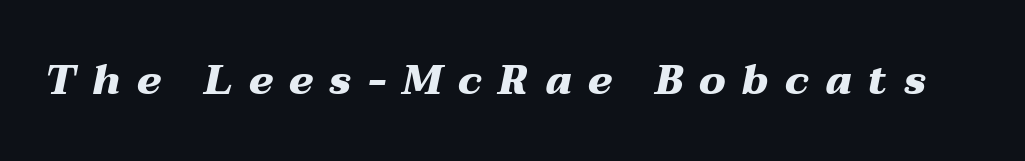
The image shows 41 px heavy, wide type, italic (leaning right); set unusually wide letter spacing (+0.4 em), not underlined; medium stroke contrast and a medium x-height.
